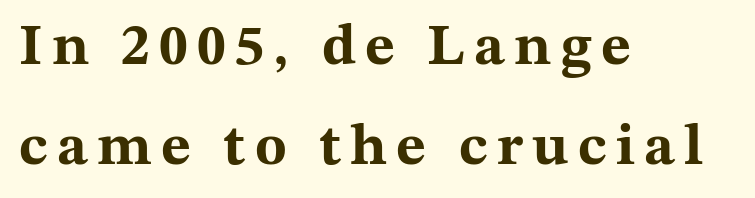
The glyphs are unaccompanied by any horizontal stroke below them. The glyphs in this specimen are seriffed. These lines are set flush left with a ragged right edge. Does the weight exceed regular? Yes, all the way to bold.
